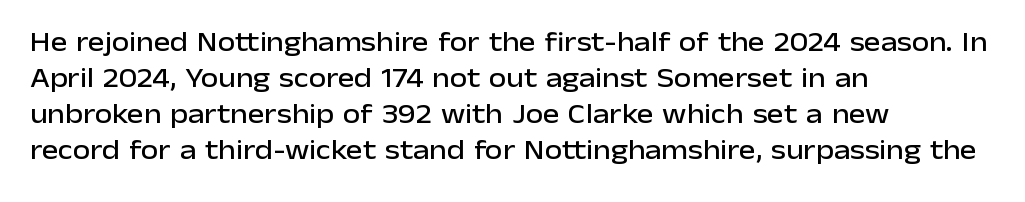
The image shows 28 px sans-serif type, upright; set left-aligned, normal line spacing (1.28x), normal letter spacing, not underlined; low stroke contrast and a medium x-height.
